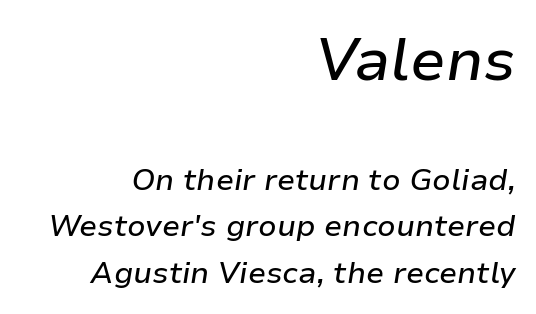
The image shows 59 px text type, italic (leaning right); set right-aligned, normal line spacing (1.55x), normal letter spacing, not underlined; the first (top) block is 1.97x larger; low stroke contrast and a medium x-height.
